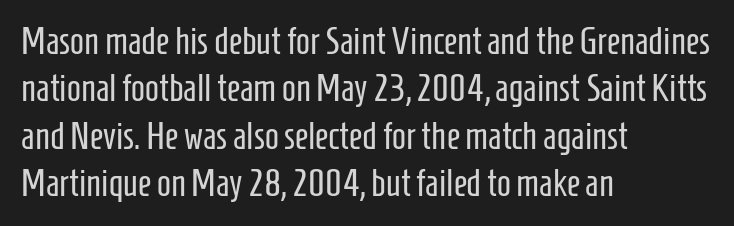
Proportional: the letters do not fall into vertical columns. Descender tails drop into unmarked territory. In CSS terms this would be text-align: left. What stands out about the letter spacing? Nothing — it is the standard amount. Characters remain perfectly vertical along every line.
